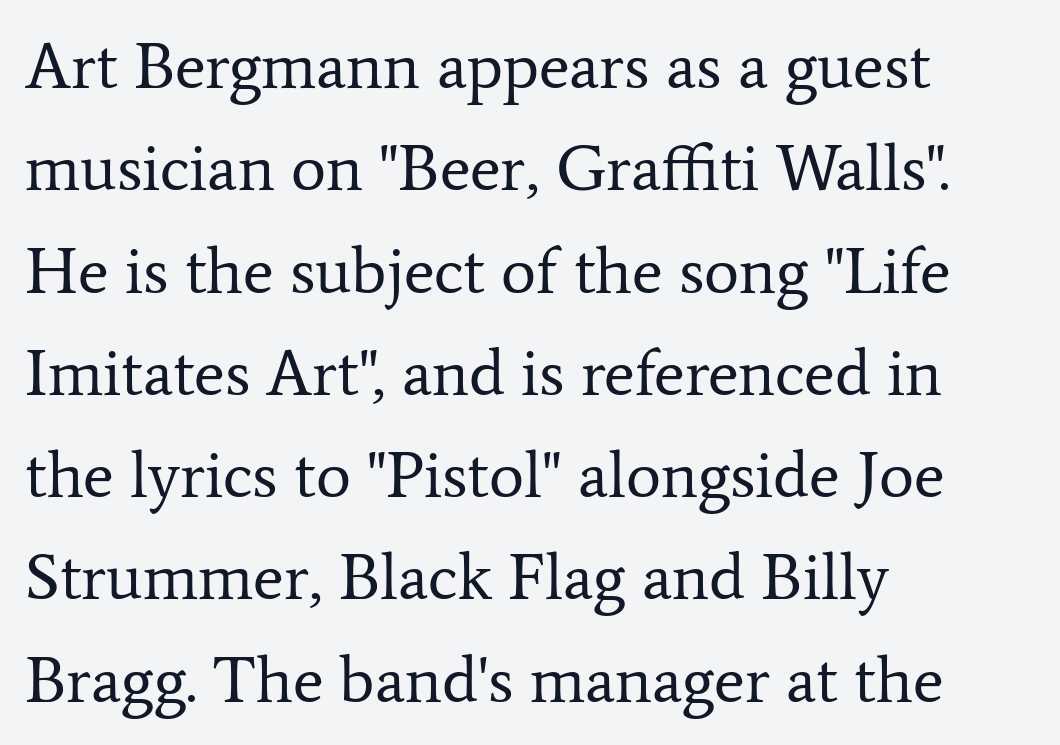
The image shows 66 px regular-weight serif type, upright; set left-aligned, normal line spacing (1.55x), normal letter spacing, not underlined; low stroke contrast and a medium x-height.
